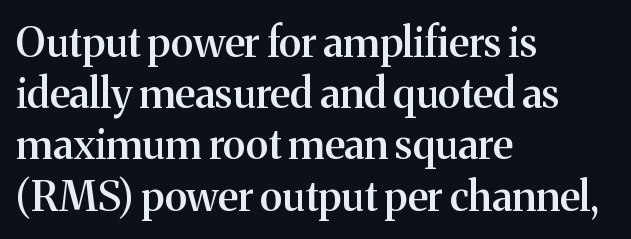
Font category for this specimen: serif. The text block is weighted toward the left margin, trailing off unevenly rightward. A somewhat darkened texture: the type is semibold rather than bold. Baseline-to-baseline distance is the conventional proportion of letter height.
